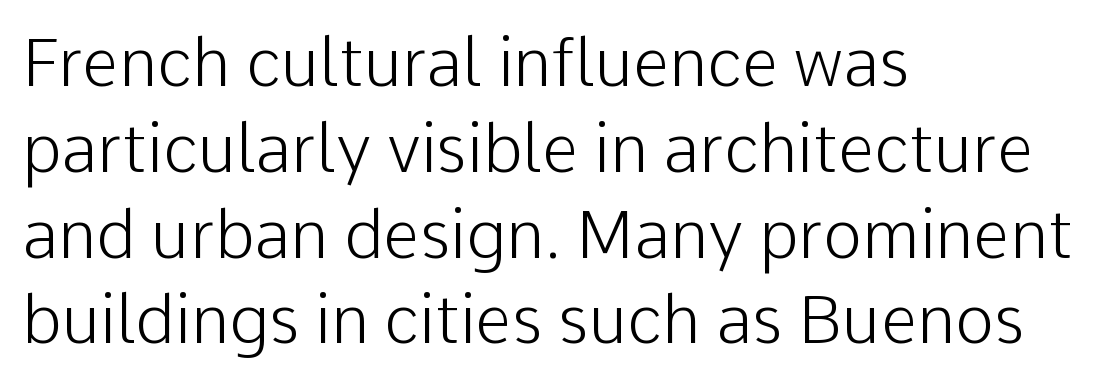
Where is the straight margin? On the left. Looks like regular typesetting: each glyph gets only the width it needs. Quick note: not italic, upright. A quiet, ordinary-to-light weight characterises the typeface.
